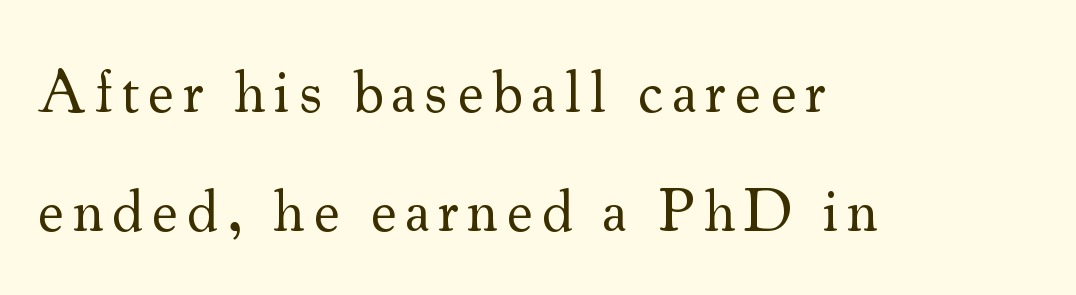
The image shows 60 px regular-weight serif type, upright; set left-aligned, loose line spacing (1.99x), not underlined; medium stroke contrast and a small x-height.
